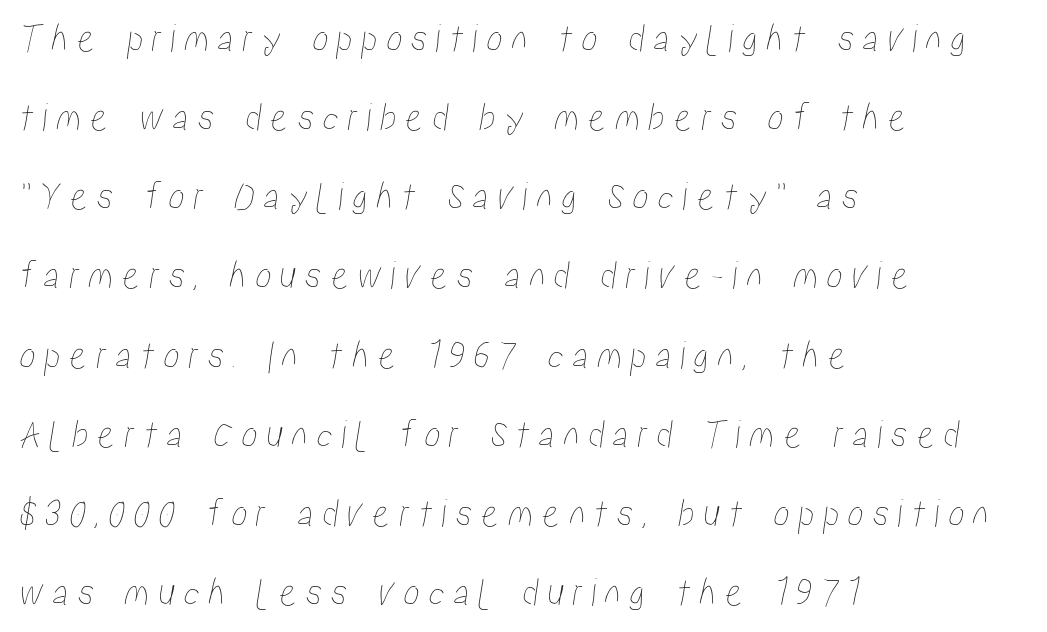
{"width": "condensed", "stroke_contrast": "low", "x_height": "medium", "monospaced": "no", "underline": "no", "align": "left", "line_spacing": "loose", "line_spacing_ratio": 1.93, "letter_spacing": "wide", "letter_spacing_em": 0.21, "glyph_px": 41}
